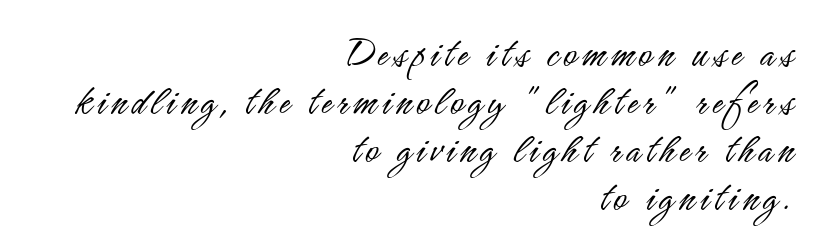
Q: Is the text bold? A: No.
Q: Is the text italic (slanted)? A: Yes.
Q: Is the typeface a serif or a sans-serif typeface? A: Sans-serif.
Q: Is the text underlined? A: No.
Q: How is the paragraph aligned? A: Right-aligned.
Q: Is the spacing between lines tight, normal or loose? A: Tight.
Q: Width (condensed, normal, or wide)? A: Condensed.
Q: Stroke contrast? A: Low.
Q: x-height? A: Small.
Q: Monospaced? A: No.
